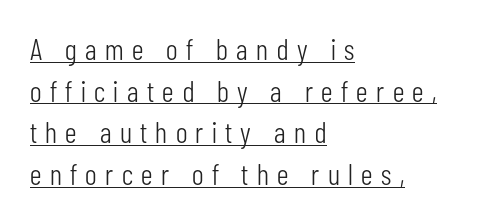
The image shows 30 px light, condensed sans-serif type, upright; set left-aligned, normal line spacing (1.39x), unusually wide letter spacing (+0.28 em), underlined; low stroke contrast and a medium x-height.
